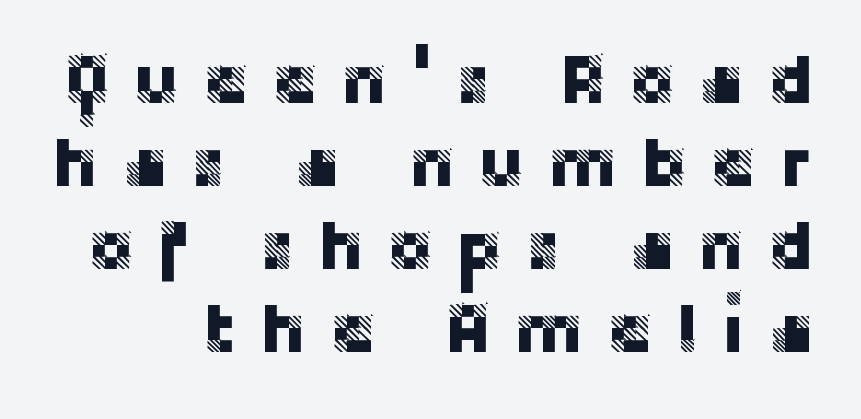
The image shows 71 px sans-serif type, upright; set line spacing 1.17x, unusually wide letter spacing (+0.31 em), not underlined; low stroke contrast and a large x-height.
